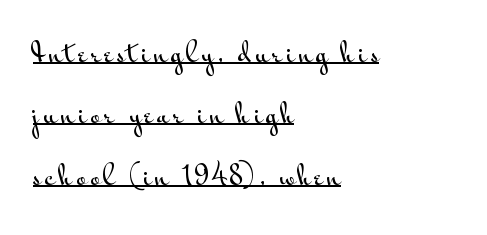
{"underline": "yes", "align": "left", "line_spacing": "loose", "line_spacing_ratio": 2.27, "glyph_px": 27}
